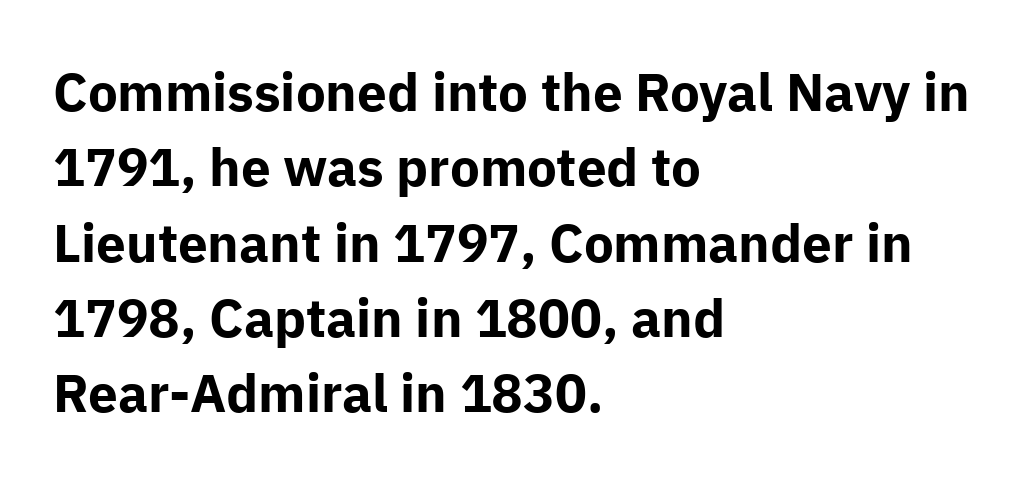
Does the leading feel generous? No, just average. Rule under the text: the space is simply empty. The letters advance in unequal steps, a hallmark of proportional type. You can tell it's not italic because the verticals are truly vertical. Examine the stroke ends and you'll find no serifs.
